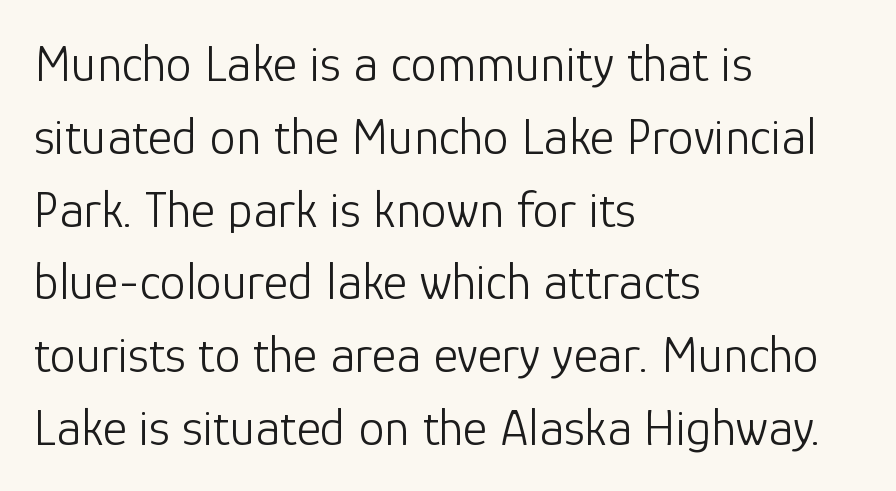
The image shows 52 px light sans-serif type, upright; set left-aligned, normal line spacing (1.4x), normal letter spacing, not underlined; low stroke contrast and a medium x-height.
